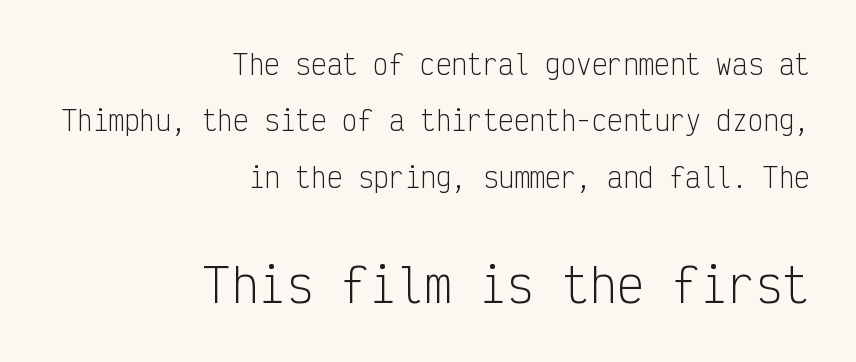
Caption: upper text group reduced, lower text group enlarged. Nope, not italic — everything's standing straight. Quick note: underline off. The glyphs in this specimen are sans serif.
